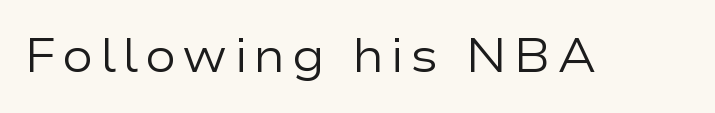
These lines are composed in type without serifs. Lines of text with bare space underneath. You could not count columns in this text — the font is proportionally spaced. On a weight scale, this lands at 450 or below.
